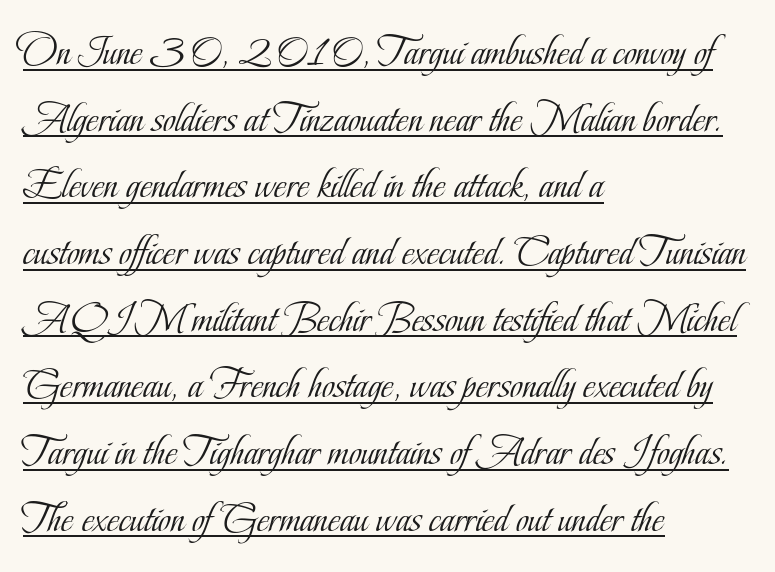
Q: Is the text bold? A: No.
Q: Is the text italic (slanted)? A: Yes.
Q: Is the typeface a serif or a sans-serif typeface? A: Serif.
Q: Is the text underlined? A: Yes.
Q: How is the paragraph aligned? A: Left-aligned.
Q: Is the spacing between letters normal or unusually wide? A: Normal.
Q: Is the spacing between lines tight, normal or loose? A: Normal.
Q: Width (condensed, normal, or wide)? A: Condensed.
Q: Stroke contrast? A: Low.
Q: x-height? A: Small.
Q: Monospaced? A: No.
